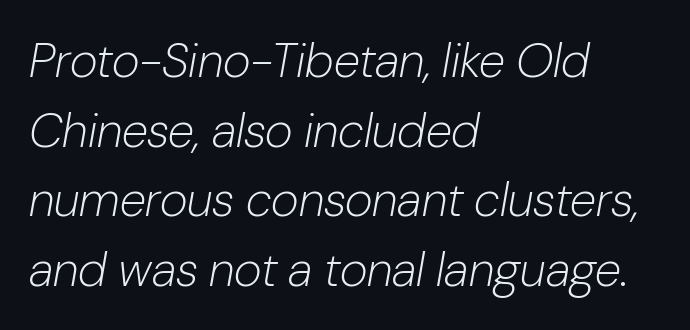
{"italic": "yes", "lean": "right", "slant_degrees": 10, "bold": "no", "weight": "light", "width": "normal", "stroke_contrast": "low", "x_height": "medium", "monospaced": "no", "underline": "no", "align": "left", "line_spacing": "normal", "line_spacing_ratio": 1.45, "letter_spacing": "normal", "letter_spacing_em": 0.0, "glyph_px": 48}
